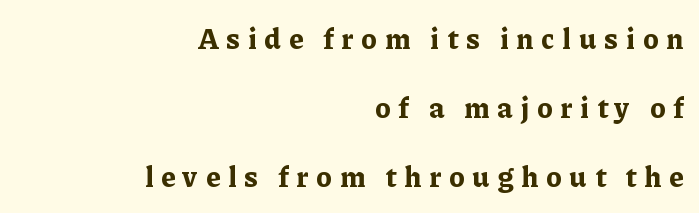
Q: Is the text bold? A: Yes.
Q: Is the text italic (slanted)? A: No, it is upright.
Q: Is the typeface a serif or a sans-serif typeface? A: Serif.
Q: Is the text underlined? A: No.
Q: How is the paragraph aligned? A: Right-aligned.
Q: Is the spacing between letters normal or unusually wide? A: Unusually wide.
Q: Is the spacing between lines tight, normal or loose? A: Loose.
Q: Width (condensed, normal, or wide)? A: Normal.
Q: Stroke contrast? A: Low.
Q: x-height? A: Medium.
Q: Monospaced? A: No.
